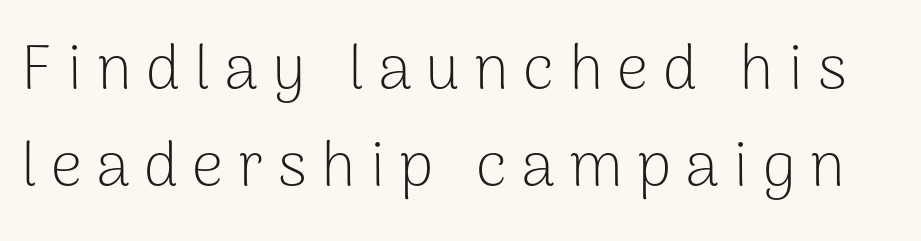
Notice how the stems are strictly vertical — no italics here. The text was rendered using a sans face with plain stroke endings. Regarding leading, the lines here are spaced in the standard way. Note the varied advance widths — an 'i' is clearly narrower than an 'm'. Observe the wide spacing: letters keep a clear distance from each other. Summary of weight: not heavy and not bold.
